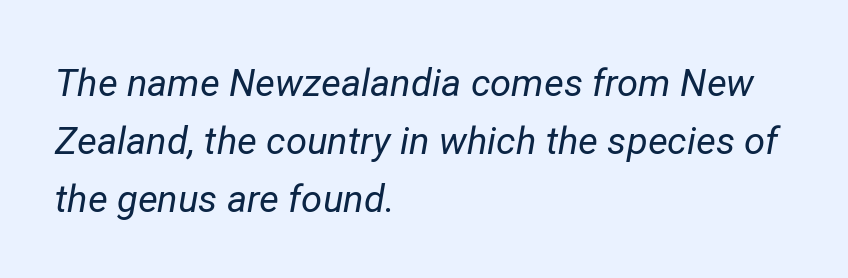
The image shows 38 px regular-weight type, italic (leaning right); set left-aligned, normal line spacing (1.52x), normal letter spacing, not underlined; low stroke contrast and a medium x-height.
